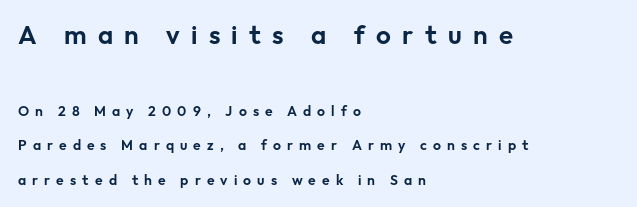
The glyphs are unaccompanied by any horizontal stroke below them. The font's upright variant was chosen for this text. Which of the two is more prominent by size? The first, at the top. Notice how the passage keeps a crisp vertical edge on the left only.
